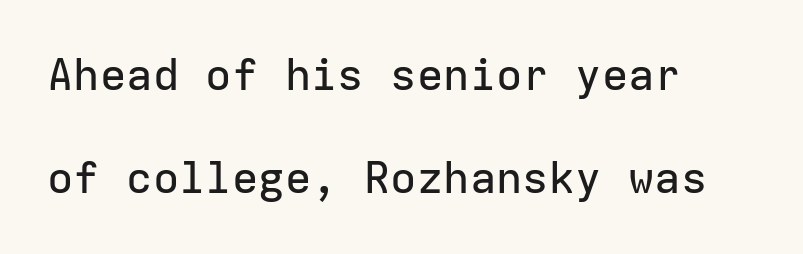
The image shows 44 px sans-serif type, upright, monospaced; set left-aligned, loose line spacing (2.35x), normal letter spacing, not underlined; low stroke contrast and a medium x-height.
